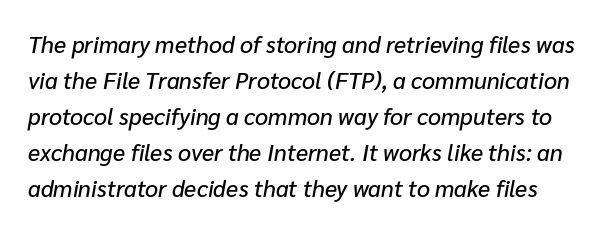
The string is rendered with underlining switched off. There's an unmistakable incline to the writing here. This rendering leaves character spacing at its baseline value. The space between consecutive lines is moderate.
